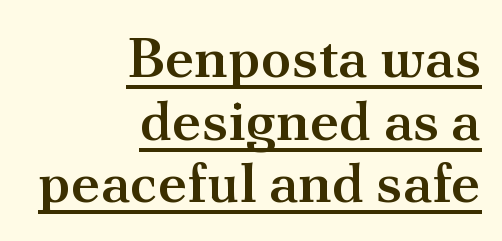
{"serif": "yes", "italic": "no", "bold": "semi", "weight": "semibold", "width": "normal", "stroke_contrast": "medium", "x_height": "small", "monospaced": "no", "underline": "yes", "align": "right", "line_spacing": "tight", "line_spacing_ratio": 1.12, "letter_spacing": "normal", "letter_spacing_em": 0.0, "glyph_px": 56}
